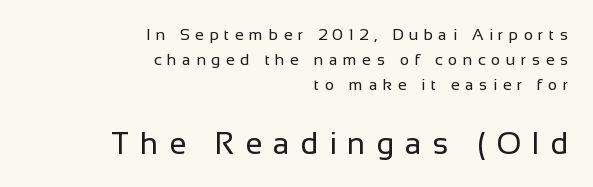
Are there feet on the stems? There aren't — it's a sans. Honestly, the letter spacing is so wide it's the main thing you notice. The typesetter chose a ragged-left arrangement here. No heavy texture on the line: the type isn't bold. Rows of type keep a routine distance in the vertical direction.
